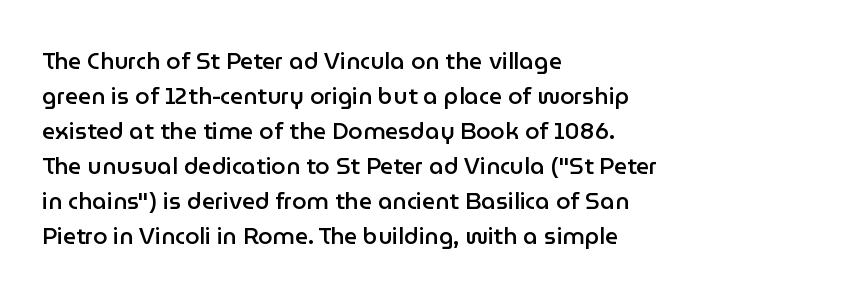
{"italic": "no", "bold": "semi", "underline": "no", "align": "left", "line_spacing": "normal", "line_spacing_ratio": 1.52, "letter_spacing": "normal", "letter_spacing_em": 0.0, "glyph_px": 23}
